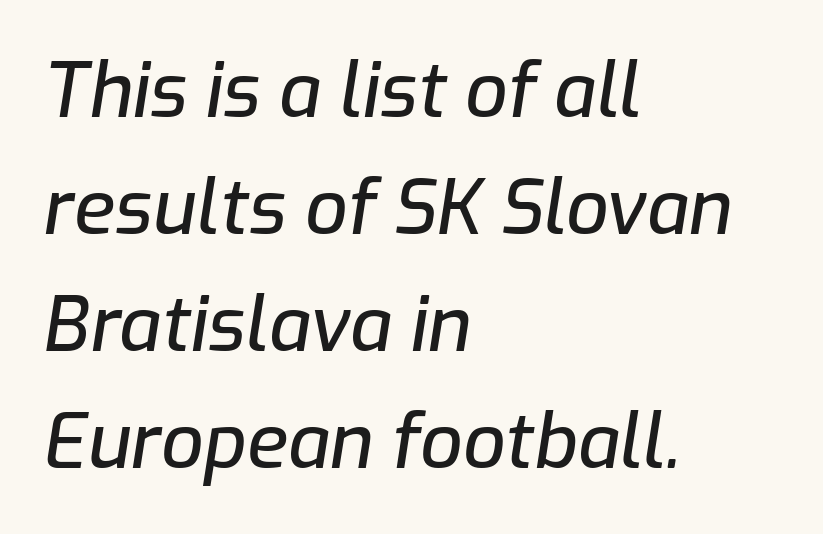
{"italic": "yes", "lean": "right", "slant_degrees": 9, "width": "normal", "stroke_contrast": "low", "x_height": "medium", "monospaced": "no", "underline": "no", "align": "left", "line_spacing": "normal", "line_spacing_ratio": 1.56, "letter_spacing": "normal", "letter_spacing_em": 0.0, "glyph_px": 75}
